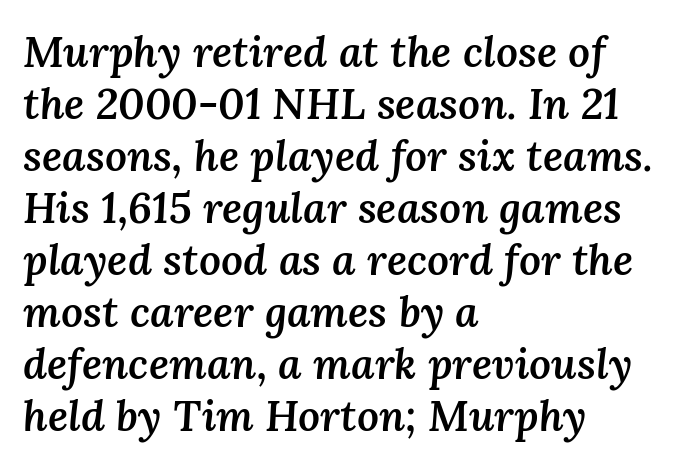
{"italic": "yes", "lean": "right", "slant_degrees": 3, "bold": "semi", "weight": "semibold", "width": "normal", "stroke_contrast": "medium", "x_height": "medium", "monospaced": "no", "underline": "no", "align": "left", "line_spacing_ratio": 1.21, "letter_spacing": "normal", "letter_spacing_em": 0.0, "glyph_px": 43}
